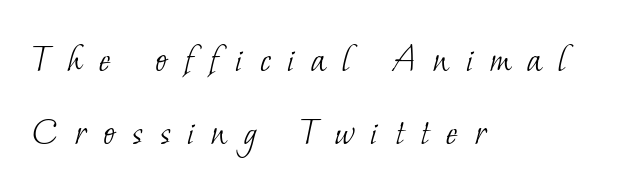
{"serif": "yes", "bold": "no", "weight": "light", "width": "normal", "stroke_contrast": "low", "x_height": "small", "monospaced": "no", "underline": "no", "align": "left", "line_spacing_ratio": 1.83, "letter_spacing": "wide", "letter_spacing_em": 0.42, "glyph_px": 40}
